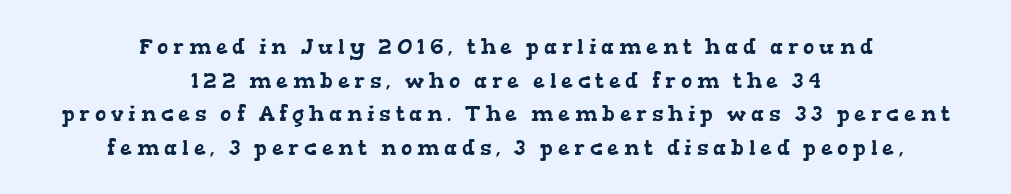
Q: Is the text underlined? A: No.
Q: How is the paragraph aligned? A: Centered.
Q: Is the spacing between letters normal or unusually wide? A: Unusually wide.
Q: Is the spacing between lines tight, normal or loose? A: Normal.
